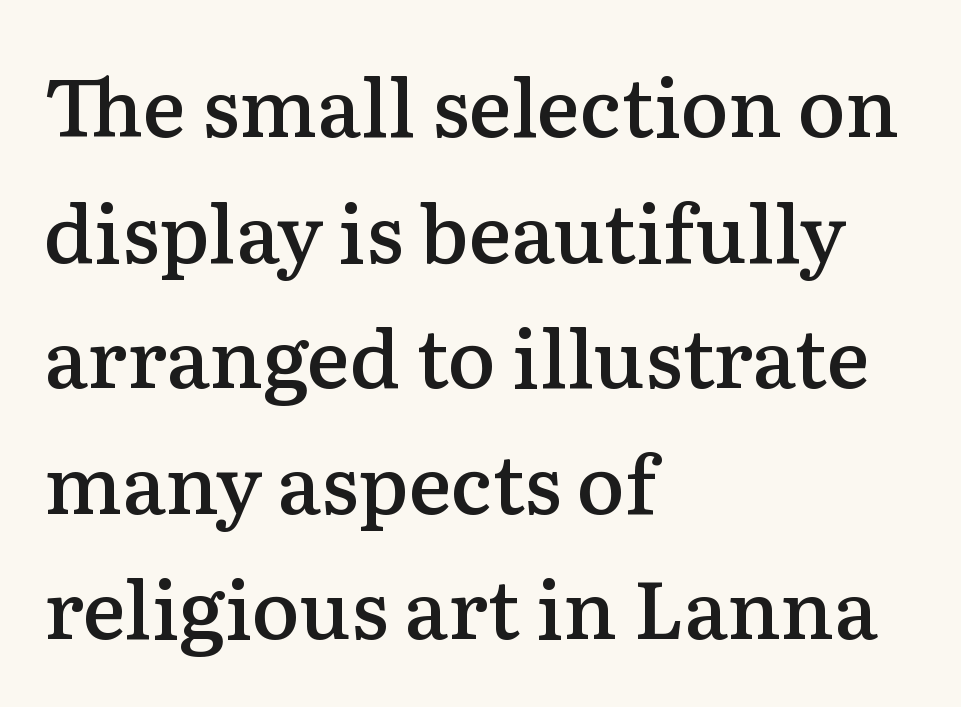
The image shows 80 px semibold serif type, upright; set left-aligned, normal line spacing (1.57x), normal letter spacing, not underlined; medium stroke contrast and a medium x-height.
